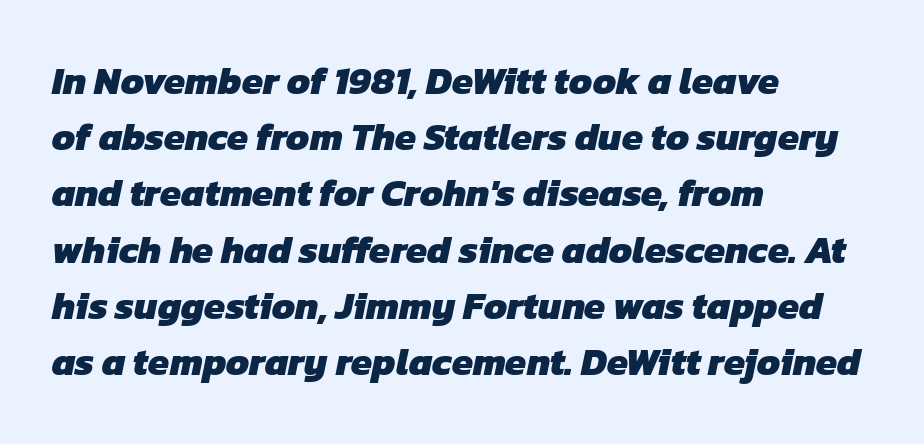
{"serif": "no", "bold": "yes", "weight": "heavy", "width": "normal", "stroke_contrast": "low", "x_height": "medium", "monospaced": "no", "underline": "no", "align": "left", "line_spacing": "normal", "line_spacing_ratio": 1.48, "letter_spacing": "normal", "letter_spacing_em": 0.0, "glyph_px": 38}
